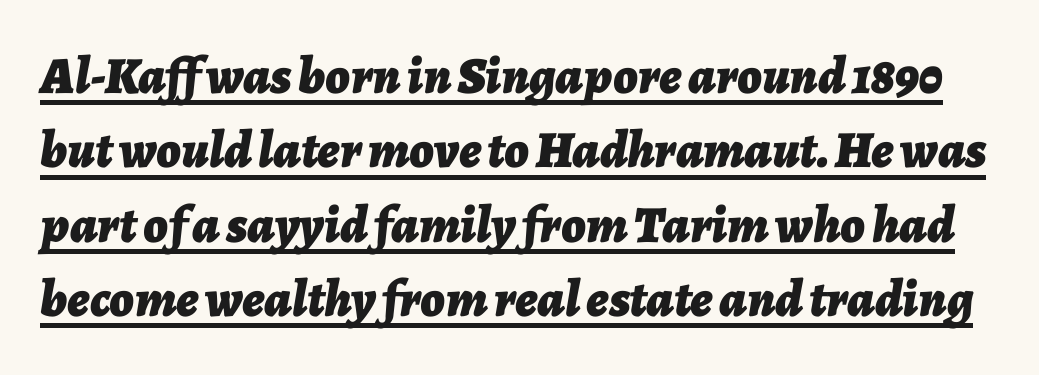
Q: Is the text bold? A: Yes.
Q: Is the text italic (slanted)? A: Yes, it leans right by about 7 degrees.
Q: Is the text underlined? A: Yes.
Q: Is the spacing between letters normal or unusually wide? A: Normal.
Q: Is the spacing between lines tight, normal or loose? A: Normal.
Q: Width (condensed, normal, or wide)? A: Normal.
Q: Stroke contrast? A: Low.
Q: x-height? A: Medium.
Q: Monospaced? A: No.
